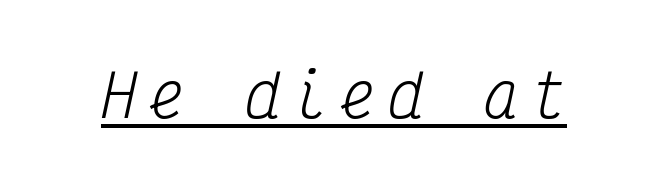
{"serif": "yes", "italic": "yes", "lean": "right", "slant_degrees": 12, "bold": "no", "weight": "regular", "width": "condensed", "stroke_contrast": "medium", "x_height": "medium", "monospaced": "yes", "underline": "yes", "letter_spacing": "wide", "letter_spacing_em": 0.21, "glyph_px": 59}
